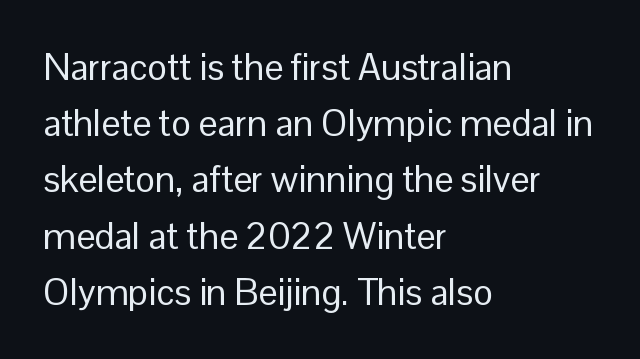
Casual observation: everything's shoved over to the left. A clean baseline with only descenders dipping below it. These lines are rendered in a variable-pitch font. The type is set solid horizontally, with unmodified tracking.
